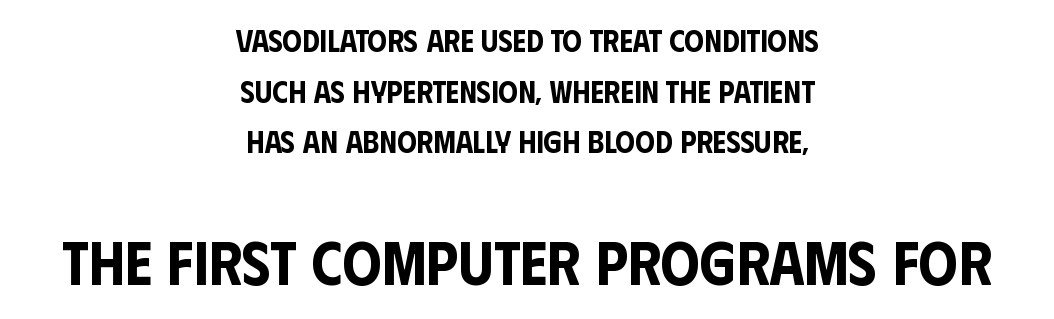
{"serif": "no", "italic": "no", "width": "condensed", "stroke_contrast": "low", "x_height": "large", "monospaced": "no", "underline": "no", "align": "center", "line_spacing": "normal", "line_spacing_ratio": 1.63, "letter_spacing": "normal", "letter_spacing_em": 0.0, "larger_block": "second", "size_ratio": 2.0, "glyph_px": 62}
